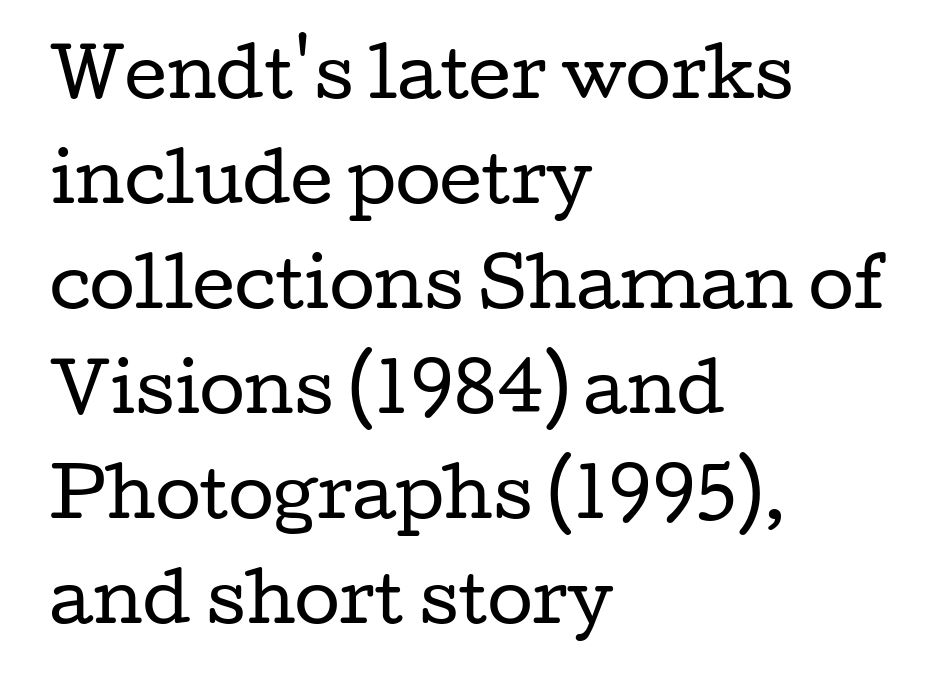
Q: Is the text bold? A: No.
Q: Is the text italic (slanted)? A: No, it is upright.
Q: Is the typeface a serif or a sans-serif typeface? A: Serif.
Q: Is the text underlined? A: No.
Q: How is the paragraph aligned? A: Left-aligned.
Q: Is the spacing between letters normal or unusually wide? A: Normal.
Q: Is the spacing between lines tight, normal or loose? A: Normal.
Q: Width (condensed, normal, or wide)? A: Wide.
Q: Stroke contrast? A: Low.
Q: x-height? A: Medium.
Q: Monospaced? A: No.
